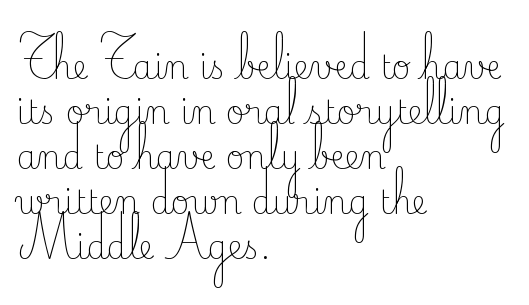
The image shows 32 px light serif type, upright; set left-aligned, normal line spacing (1.41x), normal letter spacing, not underlined; low stroke contrast and a small x-height.
